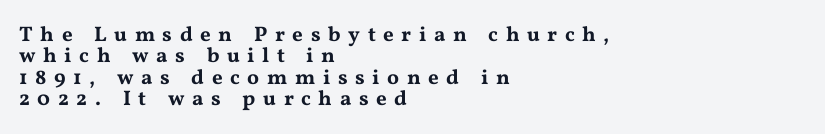
{"italic": "no", "underline": "no", "align": "left", "line_spacing": "tight", "line_spacing_ratio": 1.02, "letter_spacing": "wide", "letter_spacing_em": 0.36, "glyph_px": 21}
